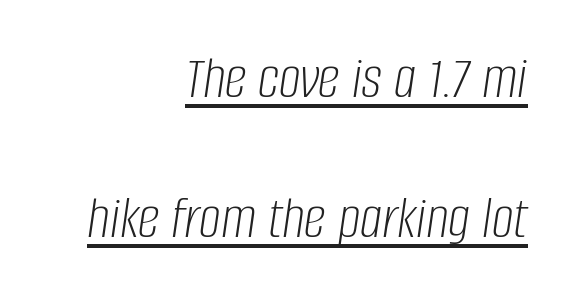
{"italic": "yes", "lean": "right", "slant_degrees": 8, "bold": "no", "weight": "light", "width": "condensed", "stroke_contrast": "low", "x_height": "large", "monospaced": "no", "underline": "yes", "align": "right", "line_spacing": "loose", "line_spacing_ratio": 2.26, "letter_spacing": "normal", "letter_spacing_em": 0.0, "glyph_px": 62}
